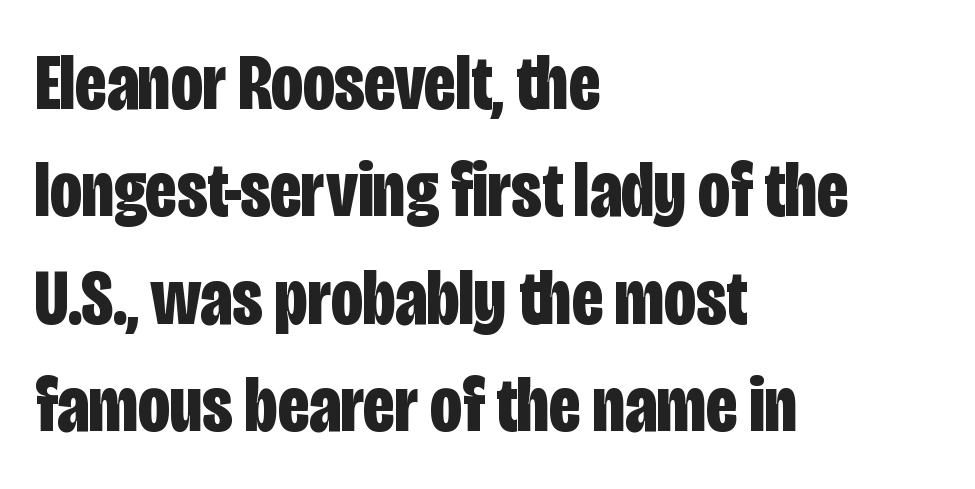
{"serif": "no", "italic": "no", "bold": "yes", "weight": "bold", "width": "condensed", "stroke_contrast": "low", "x_height": "large", "monospaced": "no", "underline": "no", "align": "left", "line_spacing": "normal", "line_spacing_ratio": 1.36, "letter_spacing": "normal", "letter_spacing_em": 0.0, "glyph_px": 79}
